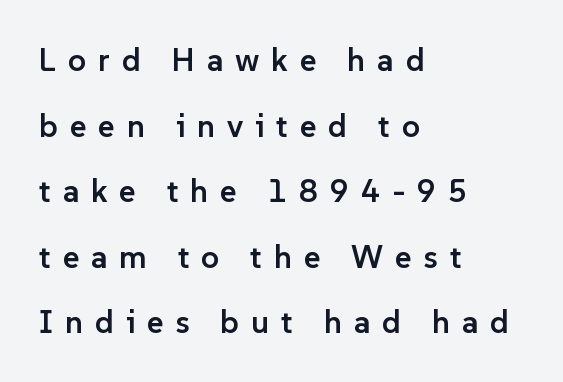
{"serif": "no", "italic": "no", "bold": "semi", "weight": "semibold", "width": "normal", "stroke_contrast": "low", "x_height": "medium", "monospaced": "no", "underline": "no", "align": "left", "line_spacing": "loose", "line_spacing_ratio": 2.05, "letter_spacing": "wide", "letter_spacing_em": 0.37, "glyph_px": 32}
